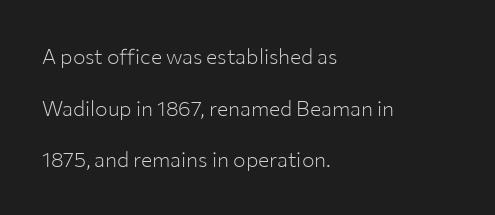
These lines were composed using upright roman letters. Heaviness? Minimal to ordinary, like unemphasized prose. Anything drawn beneath the words? Only blank space. Vertical spacing — loose.
